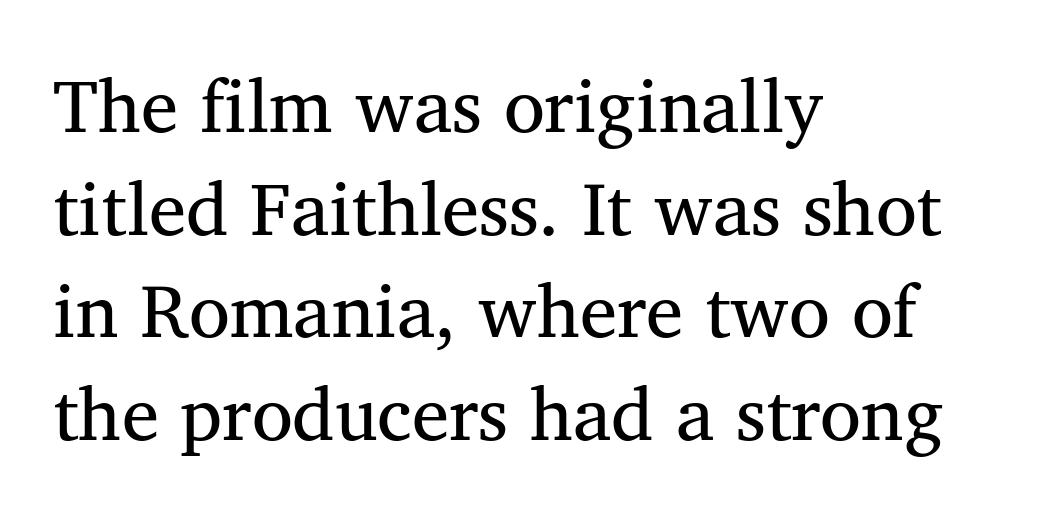
The image shows 75 px serif type; set left-aligned, normal line spacing (1.37x), normal letter spacing, not underlined; medium stroke contrast and a medium x-height.
